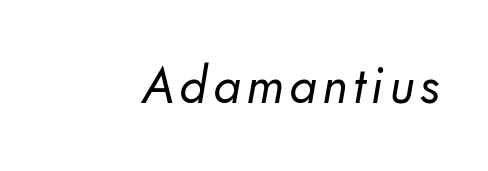
The face used here is a sans, in the tradition of grotesques and geometrics. Do the characters align in a grid? No, the font is proportional. Quick note: underline off. Compared with a typical body face, this is equally light or lighter still.
